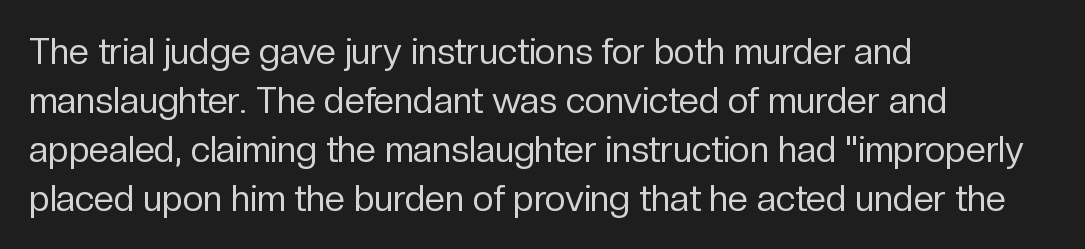
The lines sit at an ordinary, default distance from one another. The area under the type is left untouched. Visually the block forms a straight wall on the left and a jagged coastline on the right. Tracking here is standard; glyphs follow each other at the usual distance.
